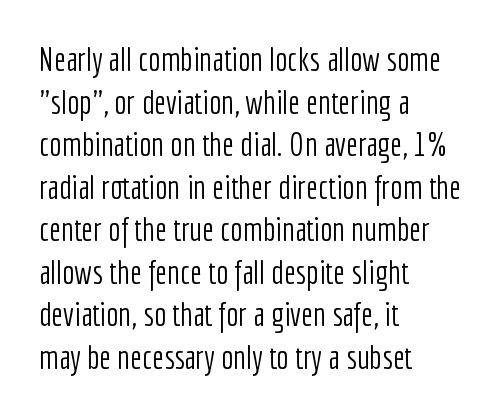
Spacing between characters is what you'd get straight out of the box. Serif or sans? Sans — the stroke terminals are bare. Is there any slant? The stems are plumb. Horizontally, the lines are justified to the leading edge only.
